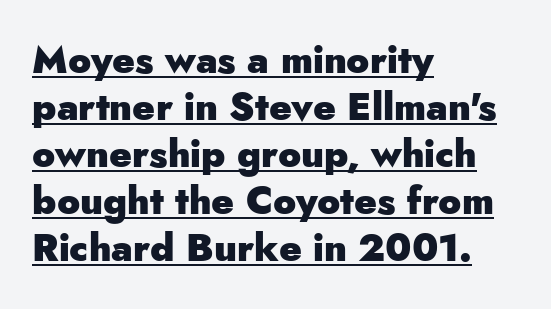
Q: Is the text bold? A: Yes.
Q: Is the text italic (slanted)? A: No, it is upright.
Q: Is the typeface a serif or a sans-serif typeface? A: Sans-serif.
Q: Is the text underlined? A: Yes.
Q: How is the paragraph aligned? A: Left-aligned.
Q: Is the spacing between letters normal or unusually wide? A: Normal.
Q: Width (condensed, normal, or wide)? A: Normal.
Q: Stroke contrast? A: Low.
Q: x-height? A: Small.
Q: Monospaced? A: No.
